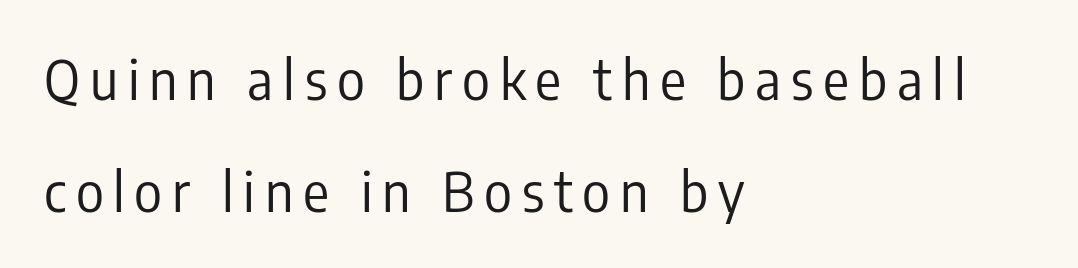
{"serif": "no", "italic": "no", "bold": "no", "weight": "regular", "width": "condensed", "stroke_contrast": "low", "x_height": "medium", "monospaced": "no", "underline": "no", "align": "left", "line_spacing": "loose", "line_spacing_ratio": 2.07, "glyph_px": 54}
